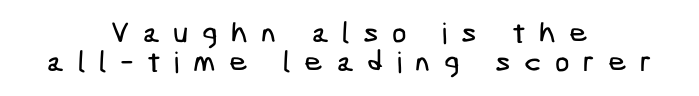
Compared with typical body copy, the letter spacing here is much looser. The line-height multiplier appears low, near solid setting. Each line is balanced around a shared central axis. Nothing sits at the stroke ends, so this counts as sans-serif. Rule under the text: the space is simply empty.
